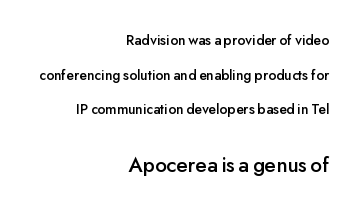
Q: Is the text italic (slanted)? A: No, it is upright.
Q: Is the text underlined? A: No.
Q: How is the paragraph aligned? A: Right-aligned.
Q: Is the spacing between letters normal or unusually wide? A: Normal.
Q: Is the spacing between lines tight, normal or loose? A: Loose.
Q: Which block of text is set in a larger size, the first (top) or the second (bottom)? A: The second (bottom) one.
